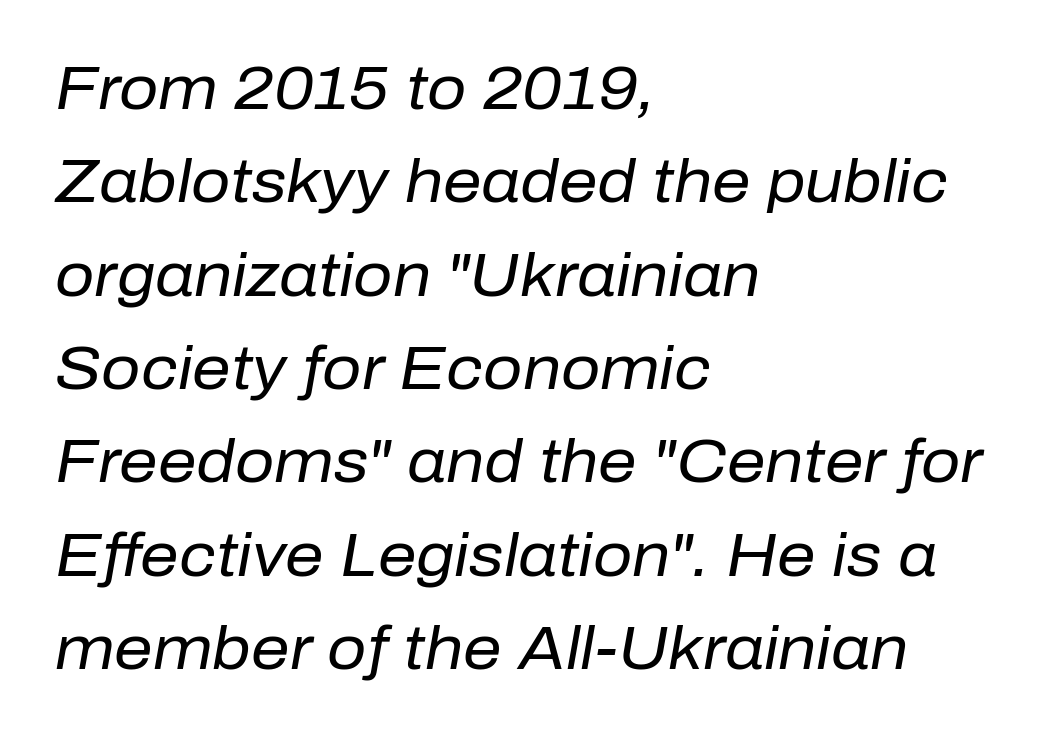
The image shows 61 px regular-weight type, italic (leaning right); set left-aligned, normal line spacing (1.53x), normal letter spacing, not underlined; low stroke contrast and a medium x-height.
